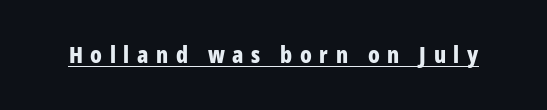
A baseline rule has been typeset under these characters. In terms of weight, the rendering is a true, heavy bold. Spacing between characters has been opened up far beyond the box default. Does the lettering tilt? It doesn't — this is upright.
